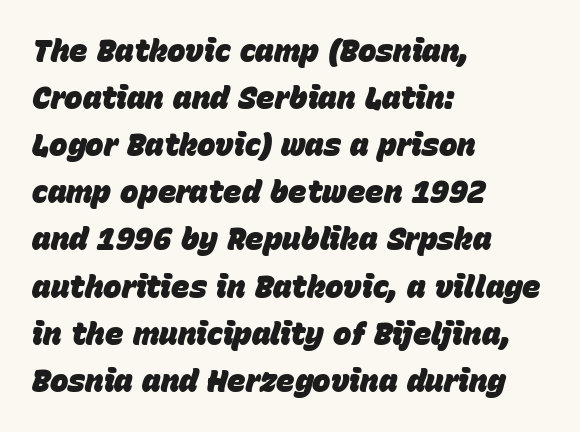
Q: Is the text bold? A: Yes.
Q: Is the text italic (slanted)? A: Yes, it leans right by about 15 degrees.
Q: Is the text underlined? A: No.
Q: How is the paragraph aligned? A: Left-aligned.
Q: Is the spacing between letters normal or unusually wide? A: Normal.
Q: Is the spacing between lines tight, normal or loose? A: Normal.
Q: Width (condensed, normal, or wide)? A: Normal.
Q: Stroke contrast? A: Low.
Q: x-height? A: Large.
Q: Monospaced? A: No.
